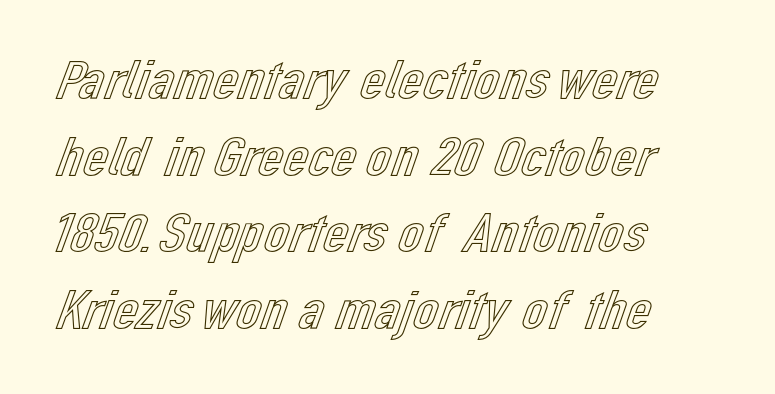
The rendering uses natural spacing where letterforms have individual widths. Is the block centered? No — it sits flush against the left margin. Leading: standard. Descenders hang freely into open space. Default kerning and tracking; the words read as compact shapes.
